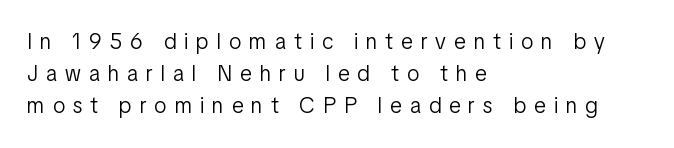
Posture: upright roman. The setting favours the left margin, as ordinary paragraphs usually do. Rule under the text: the space is simply empty. Students, note that the glyphs here are deliberately spaced far apart. No extra ink here — the face is not bold.
